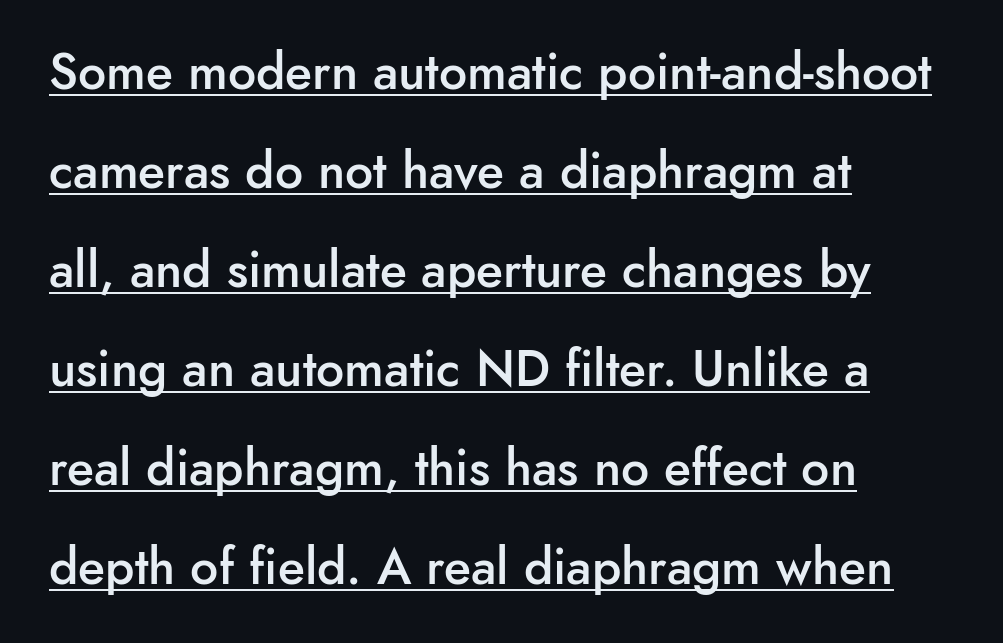
The lettering holds an erect, upright posture throughout. The gaps between neighbouring characters are ordinary and unremarkable. Glance below the letters and you will spot a drawn line. On the weight axis this lands at semibold, roughly 600. Character widths vary here, with narrow letters taking less room than wide ones.
